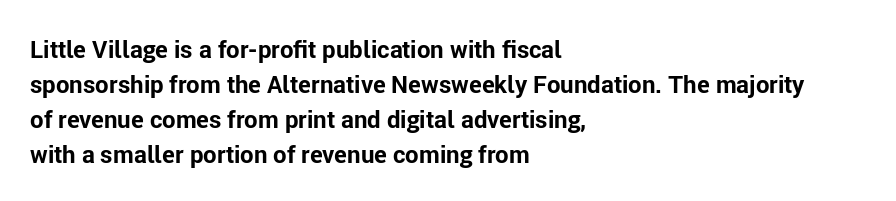
The image shows 24 px bold type, upright; set left-aligned, normal line spacing (1.46x), normal letter spacing, not underlined.
